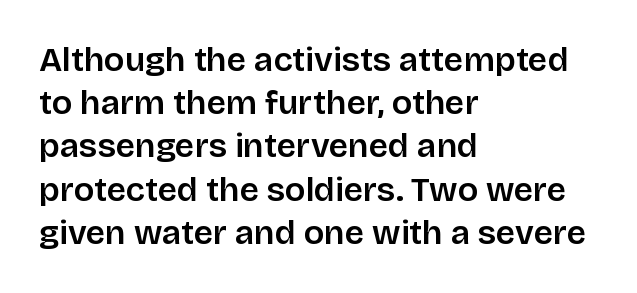
Q: Is the text bold? A: Semi-bold.
Q: Is the text italic (slanted)? A: No, it is upright.
Q: Is the typeface a serif or a sans-serif typeface? A: Sans-serif.
Q: Is the text underlined? A: No.
Q: How is the paragraph aligned? A: Left-aligned.
Q: Is the spacing between letters normal or unusually wide? A: Normal.
Q: Is the spacing between lines tight, normal or loose? A: Normal.
Q: Width (condensed, normal, or wide)? A: Normal.
Q: Stroke contrast? A: Low.
Q: x-height? A: Large.
Q: Monospaced? A: No.
